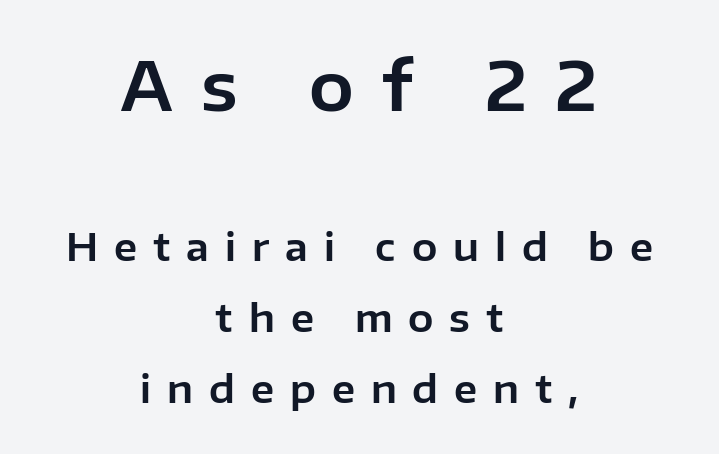
Q: Is the text italic (slanted)? A: No, it is upright.
Q: Is the typeface a serif or a sans-serif typeface? A: Sans-serif.
Q: Is the text underlined? A: No.
Q: How is the paragraph aligned? A: Centered.
Q: Is the spacing between letters normal or unusually wide? A: Unusually wide.
Q: Which block of text is set in a larger size, the first (top) or the second (bottom)? A: The first (top) one.
Q: Width (condensed, normal, or wide)? A: Normal.
Q: Stroke contrast? A: Low.
Q: x-height? A: Medium.
Q: Monospaced? A: No.
